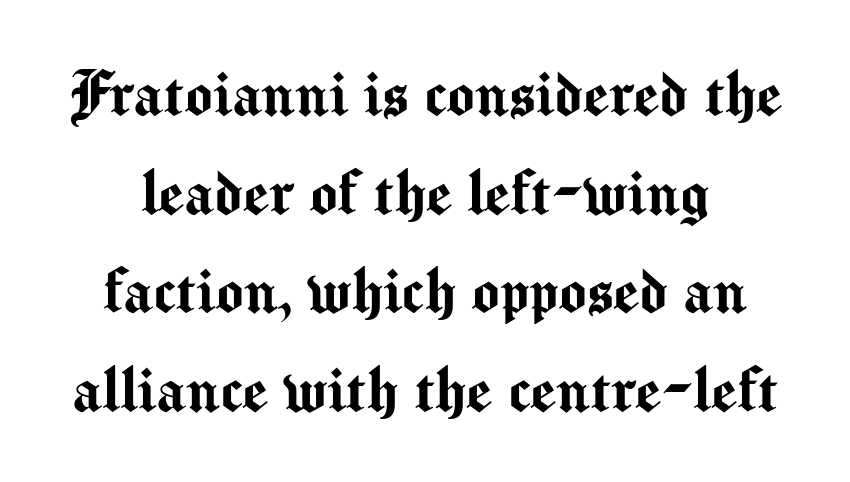
{"serif": "no", "italic": "no", "width": "normal", "stroke_contrast": "medium", "x_height": "medium", "monospaced": "no", "underline": "no", "line_spacing": "normal", "line_spacing_ratio": 1.35, "letter_spacing": "normal", "letter_spacing_em": 0.0, "glyph_px": 73}
